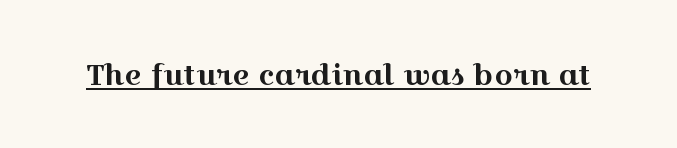
The image shows 29 px wide serif type, upright; set normal letter spacing, underlined; a medium x-height.
